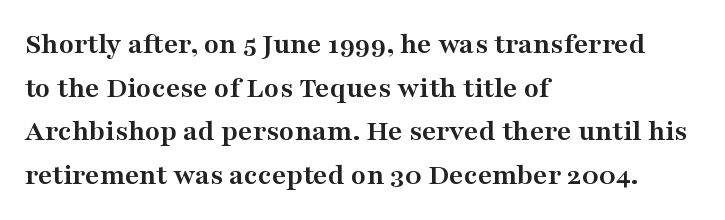
{"serif": "yes", "italic": "no", "bold": "yes", "weight": "semibold", "width": "wide", "stroke_contrast": "medium", "x_height": "medium", "monospaced": "no", "underline": "no", "align": "left", "line_spacing": "normal", "line_spacing_ratio": 1.41, "letter_spacing": "normal", "letter_spacing_em": 0.0, "glyph_px": 31}
